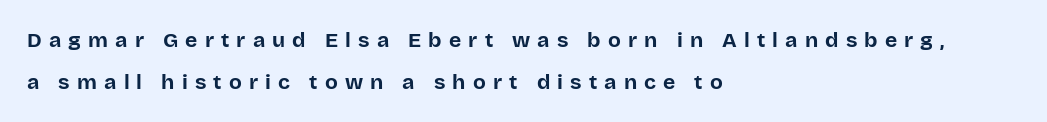
The letters stand straight up with perfectly vertical stems. The rendering anchors every line to the left-hand side. Heavy, bold letterforms. What stands out about the letter spacing? Its width — letters are far apart. Quick note: interline space is abundant.
